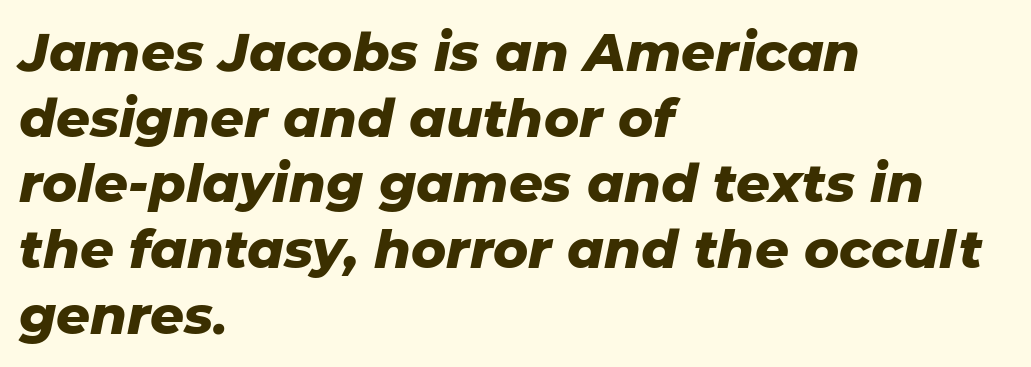
Heavy, bold letterforms. Descenders are the only things crossing below the line. In terms of posture, this sample is oblique. Does extra space separate the letters? No, they use regular spacing. The paragraph shown leans on its left margin. A typesetter would call this proportional, since set widths differ per character.
